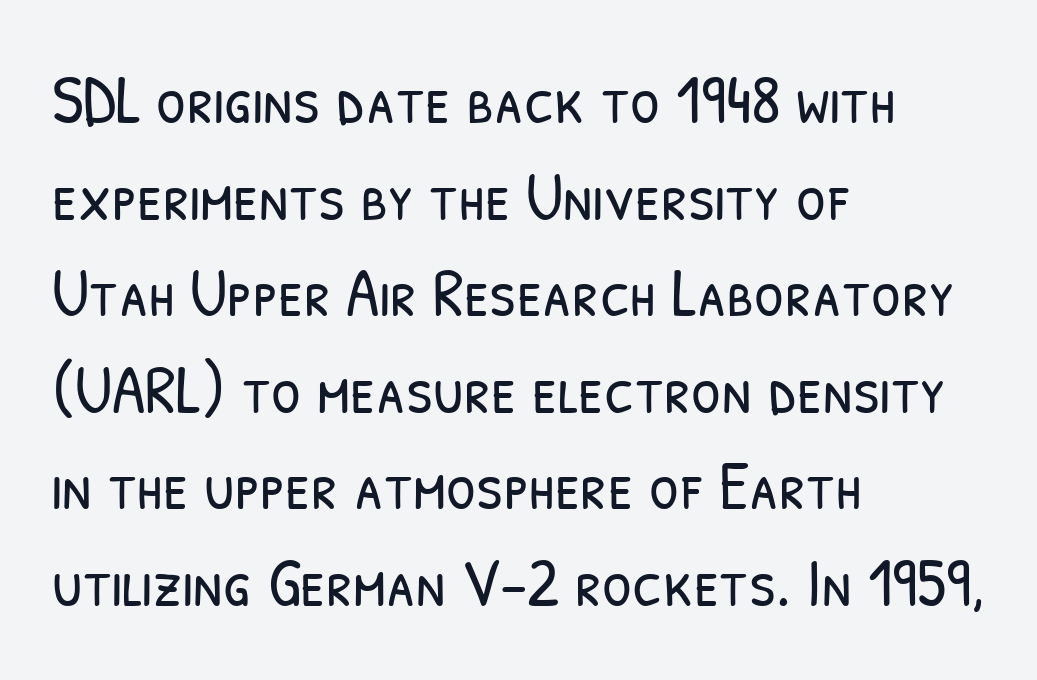
Q: Is the text bold? A: No.
Q: Is the typeface a serif or a sans-serif typeface? A: Sans-serif.
Q: Is the text underlined? A: No.
Q: How is the paragraph aligned? A: Left-aligned.
Q: Is the spacing between letters normal or unusually wide? A: Normal.
Q: Is the spacing between lines tight, normal or loose? A: Normal.
Q: Width (condensed, normal, or wide)? A: Condensed.
Q: Stroke contrast? A: Low.
Q: x-height? A: Medium.
Q: Monospaced? A: No.
